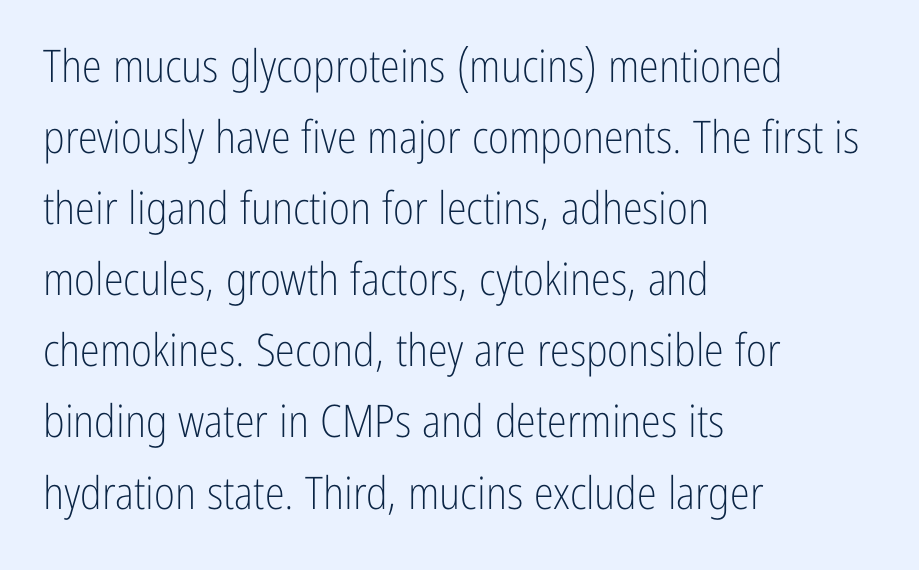
{"serif": "no", "italic": "no", "bold": "no", "weight": "light", "width": "condensed", "stroke_contrast": "low", "x_height": "medium", "monospaced": "no", "underline": "no", "align": "left", "line_spacing": "normal", "line_spacing_ratio": 1.58, "letter_spacing": "normal", "letter_spacing_em": 0.0, "glyph_px": 45}
